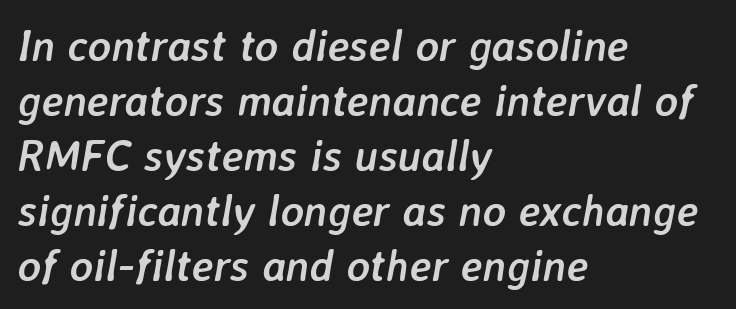
The rendering uses natural spacing where letterforms have individual widths. The space beneath each line is pristine and unruled. The face used here has the dense, thick strokes of a bold. Students, note that the glyphs here touch the page at normal intervals. A normal amount of white space separates one row of letters from the next.
